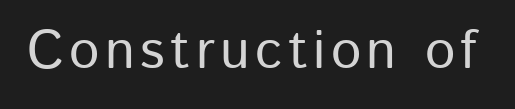
{"serif": "no", "italic": "no", "width": "normal", "stroke_contrast": "low", "x_height": "medium", "monospaced": "no", "underline": "no", "glyph_px": 54}
